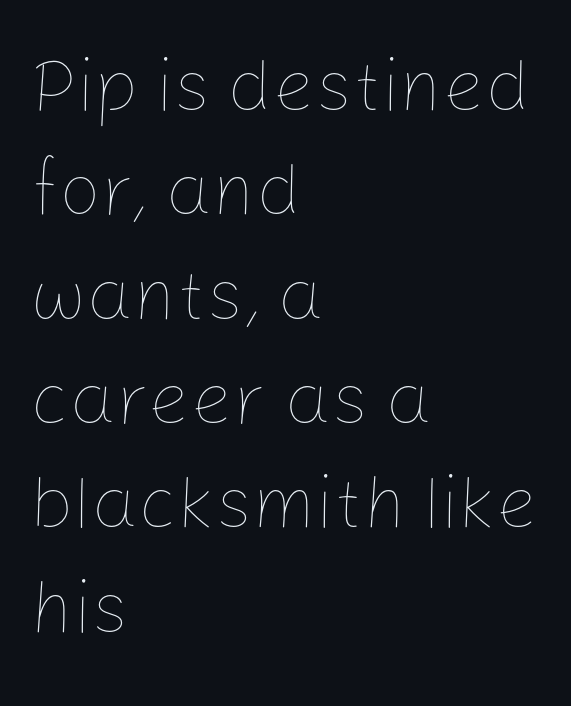
The image shows 74 px thin type, upright; set left-aligned, normal line spacing (1.41x), normal letter spacing, not underlined; low stroke contrast and a medium x-height.
